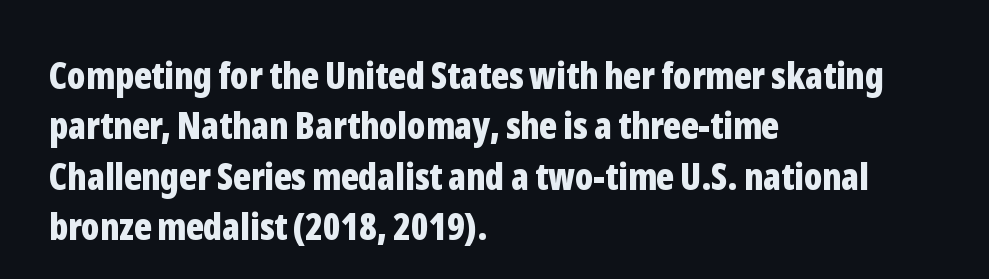
The image shows 37 px bold, condensed sans-serif type, upright; set left-aligned, normal line spacing (1.36x), normal letter spacing, not underlined; low stroke contrast and a medium x-height.
